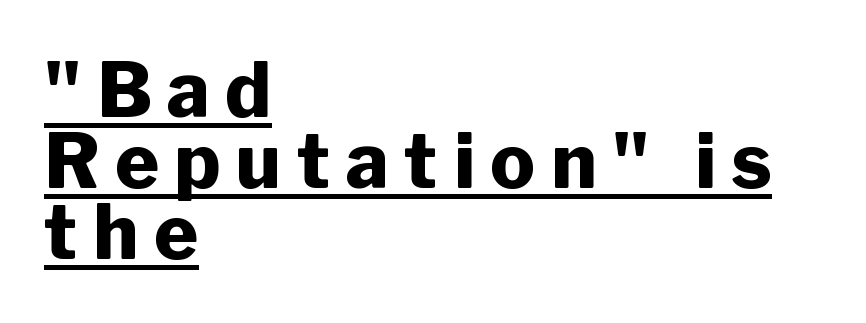
{"serif": "no", "italic": "no", "bold": "yes", "weight": "heavy", "width": "normal", "stroke_contrast": "low", "x_height": "medium", "monospaced": "no", "underline": "yes", "align": "left", "line_spacing": "tight", "line_spacing_ratio": 0.95, "letter_spacing": "wide", "letter_spacing_em": 0.21, "glyph_px": 75}
